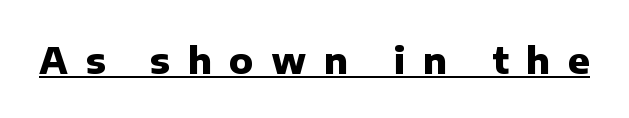
The image shows 36 px heavy sans-serif type, upright; set unusually wide letter spacing (+0.49 em), underlined; low stroke contrast and a medium x-height.
